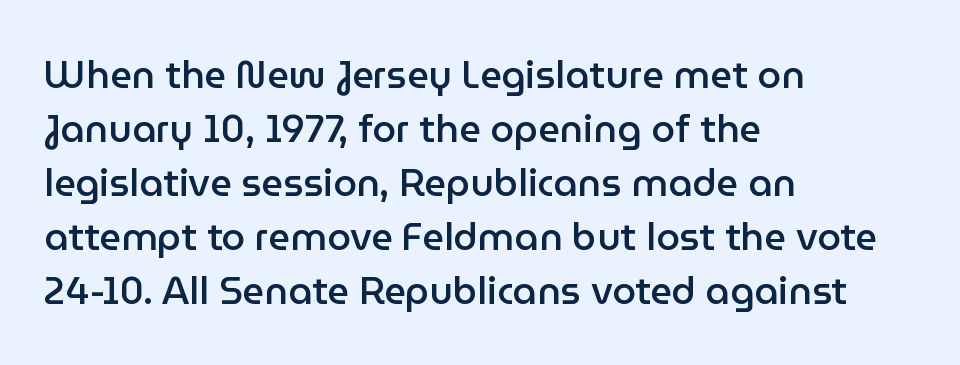
{"serif": "no", "italic": "no", "bold": "semi", "weight": "semibold", "width": "normal", "stroke_contrast": "low", "x_height": "medium", "monospaced": "no", "underline": "no", "align": "left", "line_spacing": "normal", "line_spacing_ratio": 1.42, "letter_spacing": "normal", "letter_spacing_em": 0.0, "glyph_px": 38}
